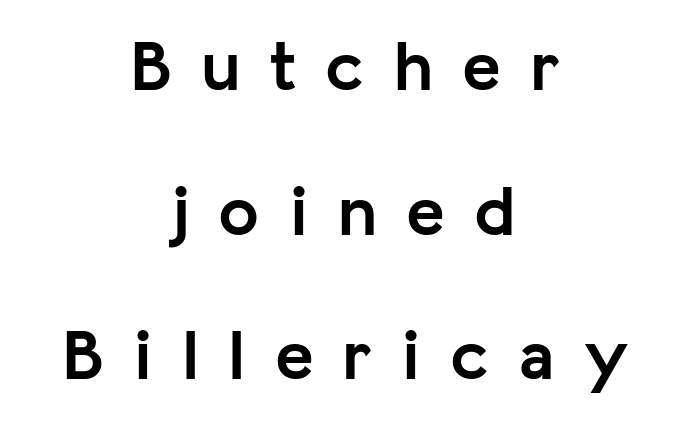
Q: Is the text bold? A: Yes.
Q: Is the text italic (slanted)? A: No, it is upright.
Q: Is the typeface a serif or a sans-serif typeface? A: Sans-serif.
Q: Is the text underlined? A: No.
Q: How is the paragraph aligned? A: Centered.
Q: Is the spacing between letters normal or unusually wide? A: Unusually wide.
Q: Is the spacing between lines tight, normal or loose? A: Loose.
Q: Width (condensed, normal, or wide)? A: Normal.
Q: Stroke contrast? A: Low.
Q: x-height? A: Medium.
Q: Monospaced? A: No.
